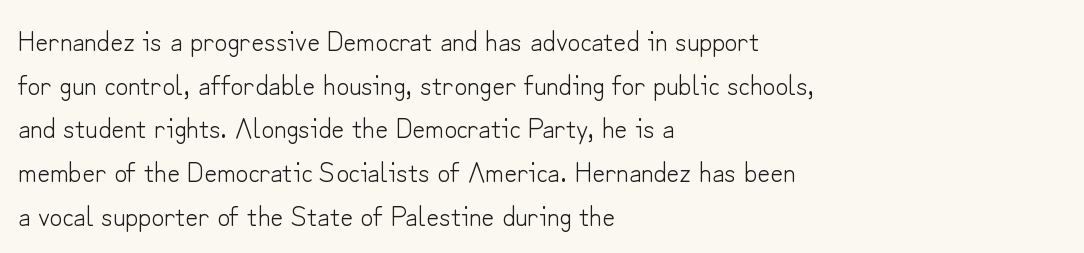
The image shows 28 px light sans-serif type, upright; set left-aligned, normal line spacing (1.56x), normal letter spacing, not underlined; low stroke contrast and a small x-height.
